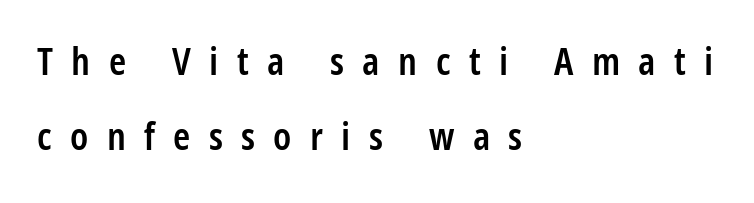
{"serif": "no", "italic": "no", "bold": "semi", "weight": "semibold", "width": "condensed", "stroke_contrast": "low", "x_height": "large", "monospaced": "no", "underline": "no", "align": "left", "line_spacing": "loose", "line_spacing_ratio": 1.92, "letter_spacing": "wide", "letter_spacing_em": 0.47, "glyph_px": 39}
